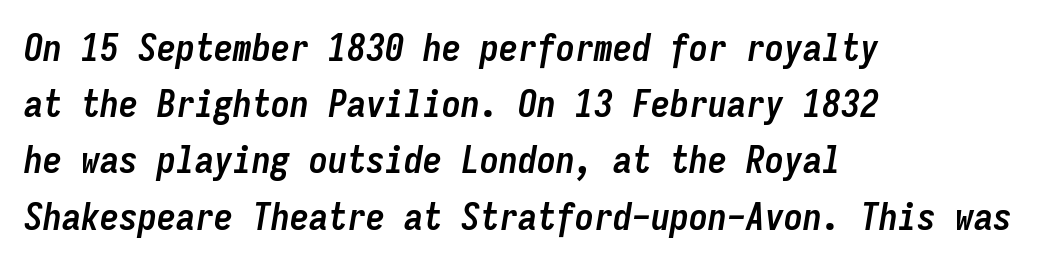
The image shows 38 px semibold, condensed type, italic (leaning right), monospaced; set left-aligned, normal line spacing (1.48x), normal letter spacing, not underlined; low stroke contrast and a medium x-height.
